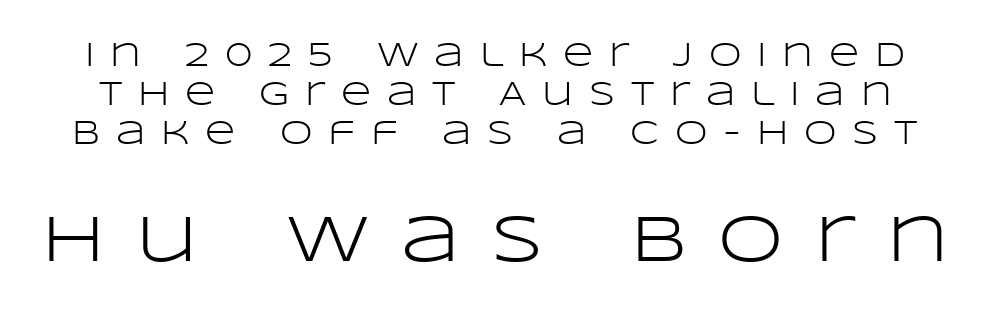
{"serif": "no", "italic": "no", "bold": "no", "weight": "light", "width": "wide", "stroke_contrast": "low", "x_height": "large", "monospaced": "no", "underline": "no", "line_spacing_ratio": 1.18, "letter_spacing": "wide", "letter_spacing_em": 0.48, "larger_block": "second", "size_ratio": 2.0, "glyph_px": 66}
